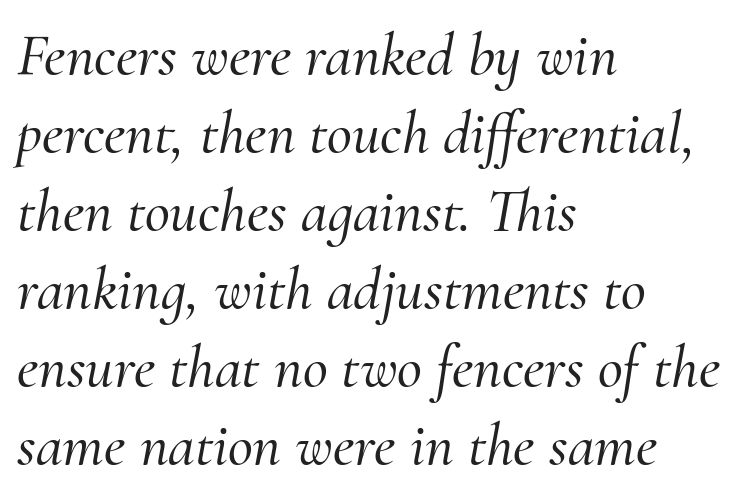
{"serif": "yes", "italic": "yes", "lean": "right", "slant_degrees": 10, "width": "normal", "stroke_contrast": "medium", "x_height": "small", "monospaced": "no", "underline": "no", "align": "left", "line_spacing": "normal", "line_spacing_ratio": 1.28, "letter_spacing": "normal", "letter_spacing_em": 0.0, "glyph_px": 61}
